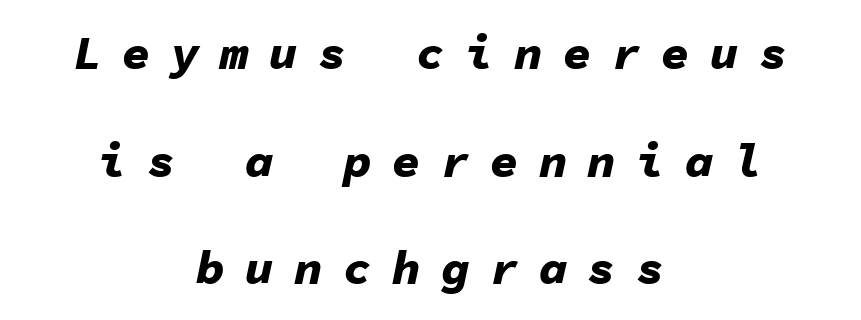
{"italic": "yes", "lean": "right", "slant_degrees": 11, "bold": "yes", "weight": "bold", "width": "normal", "stroke_contrast": "low", "x_height": "medium", "monospaced": "yes", "underline": "no", "align": "center", "line_spacing": "loose", "line_spacing_ratio": 2.24, "letter_spacing": "wide", "letter_spacing_em": 0.42, "glyph_px": 48}
